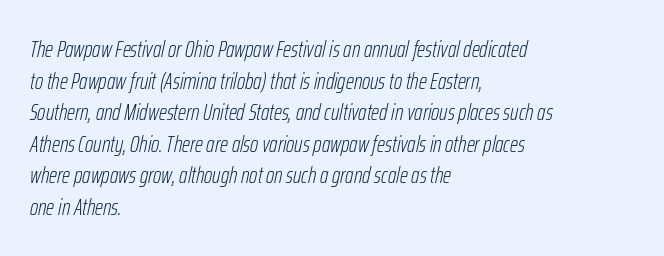
{"italic": "yes", "lean": "right", "slant_degrees": 12, "bold": "no", "underline": "no", "align": "left", "line_spacing": "normal", "line_spacing_ratio": 1.37, "letter_spacing": "normal", "letter_spacing_em": 0.0, "glyph_px": 23}
